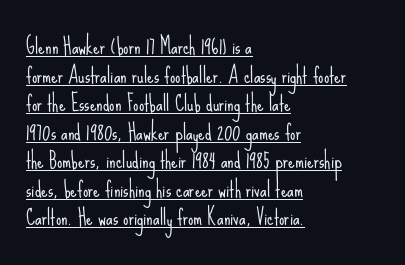
Q: Is the text bold? A: No.
Q: Is the text italic (slanted)? A: No, it is upright.
Q: Is the text underlined? A: Yes.
Q: How is the paragraph aligned? A: Left-aligned.
Q: Is the spacing between letters normal or unusually wide? A: Normal.
Q: Is the spacing between lines tight, normal or loose? A: Normal.
